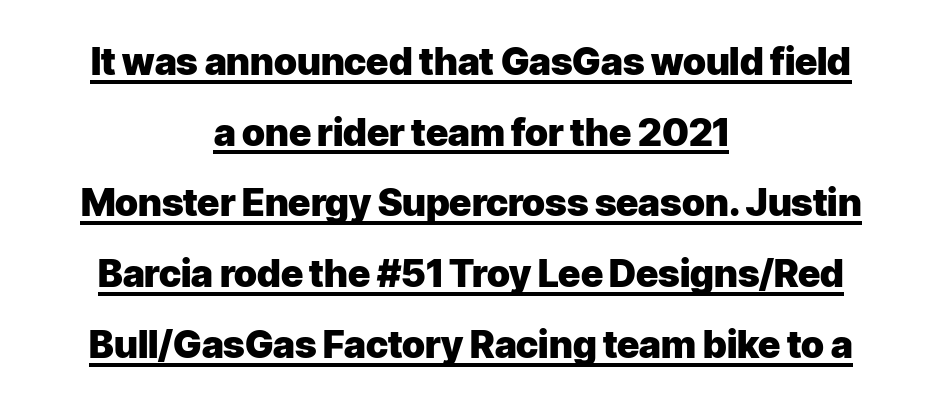
The face used here is rendered with its standard letterfit. Proportional: the letters do not fall into vertical columns. The characters display no serif detailing; their extremities are plain. The strokes are fattened all the way to bold. Which margin do the lines hug? Neither — every line sits in the middle.
